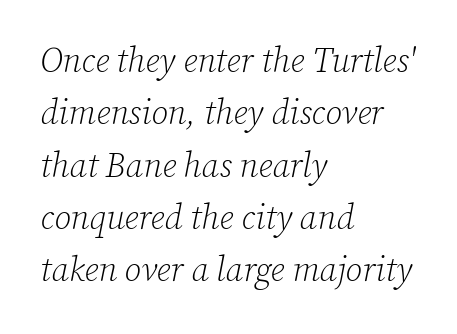
Italic? Definitely — the glyphs are oblique. Think standard paragraph weight, or any step lighter than that. Does the copy run flush right? No — it runs flush left. Varying glyph widths throughout — classic text-font behaviour. Honestly, there is no underline to notice here at all. Does the type have serifs? Yes, each stem ends in a small foot.
